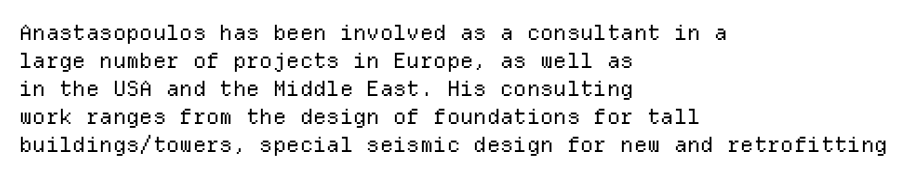
The image shows 21 px text type, upright; set left-aligned, normal line spacing (1.33x), normal letter spacing, not underlined.
